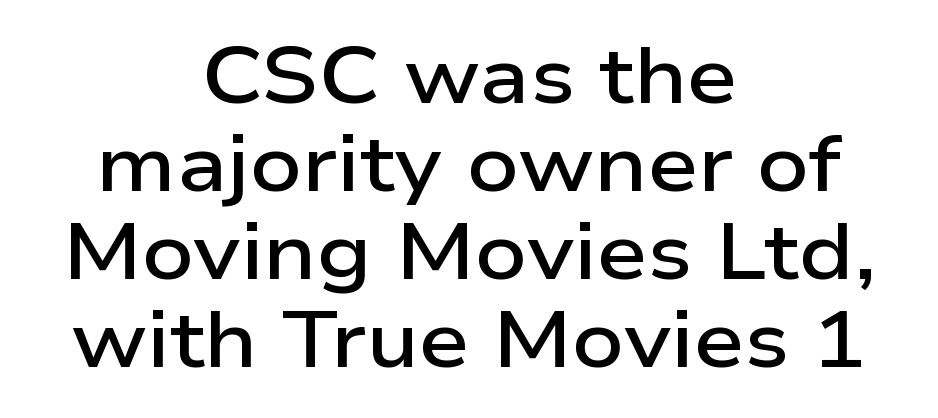
The image shows 80 px semibold, wide sans-serif type, upright; set centered, tight line spacing (1.1x), normal letter spacing, not underlined; low stroke contrast and a medium x-height.
